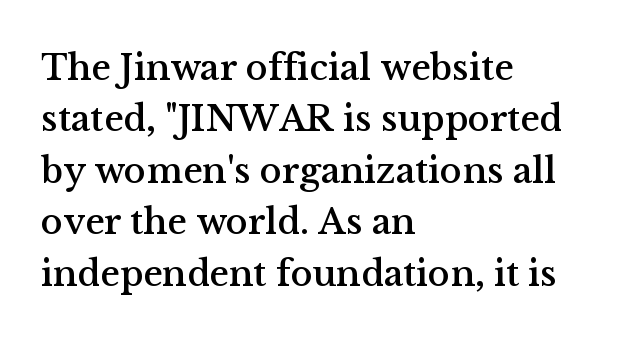
Q: Is the text italic (slanted)? A: No, it is upright.
Q: Is the typeface a serif or a sans-serif typeface? A: Serif.
Q: Is the text underlined? A: No.
Q: How is the paragraph aligned? A: Left-aligned.
Q: Is the spacing between letters normal or unusually wide? A: Normal.
Q: Is the spacing between lines tight, normal or loose? A: Normal.
Q: Width (condensed, normal, or wide)? A: Normal.
Q: Stroke contrast? A: Medium.
Q: x-height? A: Medium.
Q: Monospaced? A: No.
